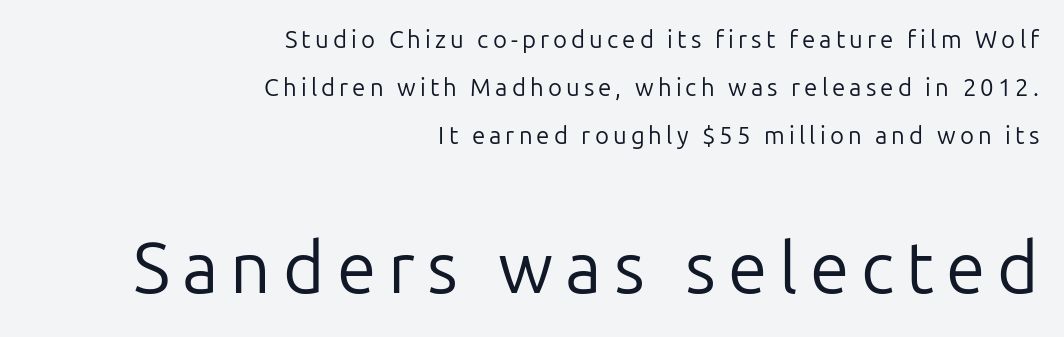
{"serif": "no", "italic": "no", "bold": "no", "weight": "regular", "width": "normal", "stroke_contrast": "low", "x_height": "medium", "monospaced": "no", "underline": "no", "align": "right", "line_spacing": "loose", "line_spacing_ratio": 2.0, "larger_block": "second", "size_ratio": 2.96, "glyph_px": 71}
